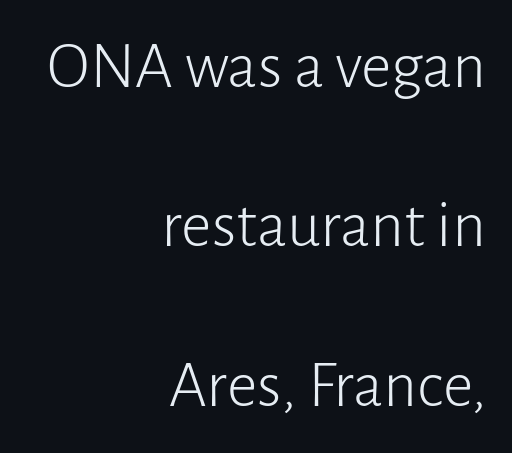
The image shows 67 px light sans-serif type, upright; set right-aligned, loose line spacing (2.38x), normal letter spacing, not underlined; low stroke contrast and a medium x-height.
